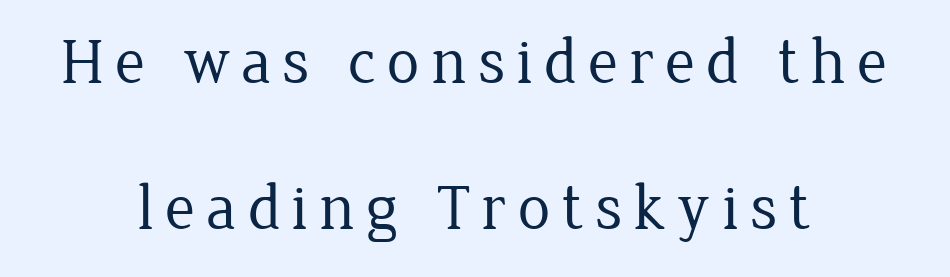
Both edges are ragged and mirror each other, which tells us the setting is centered. The gap between lines stays unmarked. Is there much room between lines? Yes — plenty of vertical air separates them. Note: serifs present on the glyphs.
